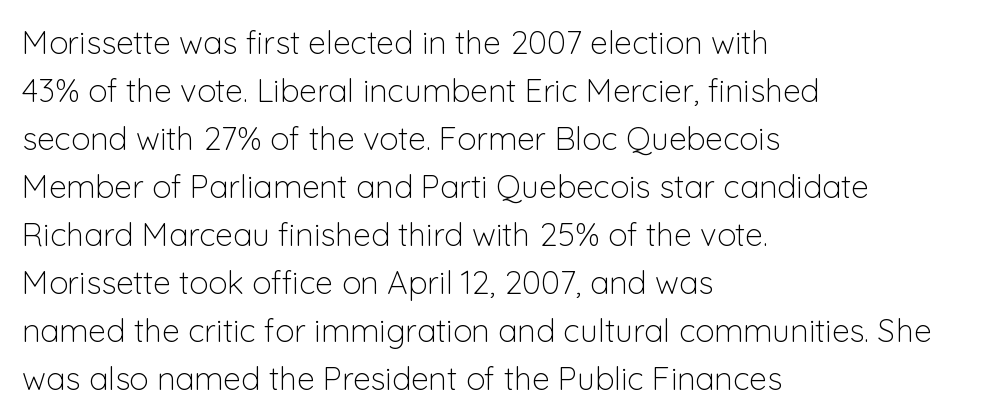
The image shows 32 px light sans-serif type, upright; set left-aligned, normal line spacing (1.5x), normal letter spacing, not underlined; low stroke contrast and a medium x-height.
